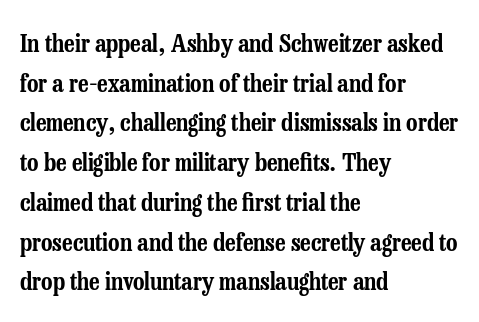
Q: Is the text italic (slanted)? A: No, it is upright.
Q: Is the text underlined? A: No.
Q: How is the paragraph aligned? A: Left-aligned.
Q: Is the spacing between letters normal or unusually wide? A: Normal.
Q: Is the spacing between lines tight, normal or loose? A: Normal.
